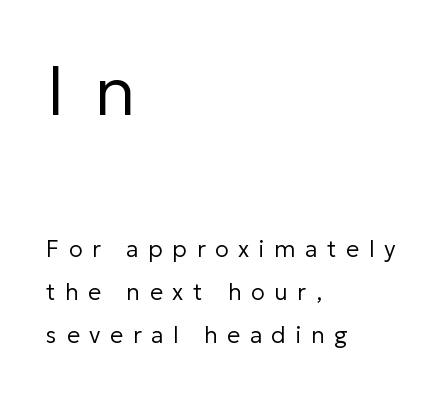
The image shows 70 px regular-weight sans-serif type, upright; set left-aligned, line spacing 1.88x, unusually wide letter spacing (+0.42 em), not underlined; the first (top) block is 3.04x larger; low stroke contrast and a medium x-height.
